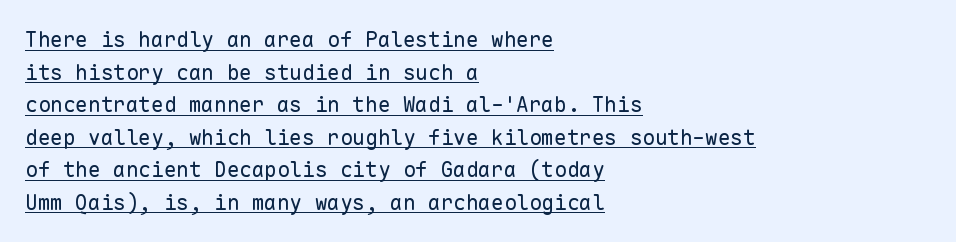
The image shows 21 px text type, upright; set left-aligned, normal line spacing (1.55x), normal letter spacing, underlined.
